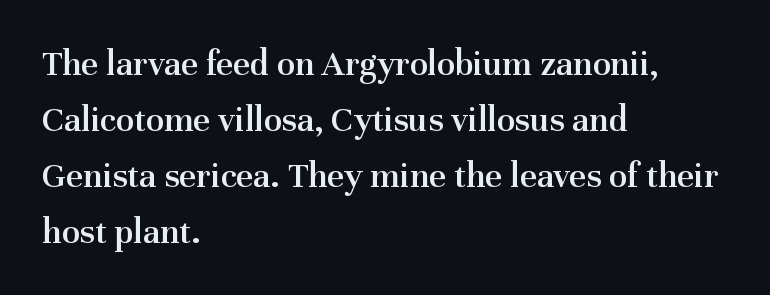
The image shows 37 px semibold serif type, upright; set left-aligned, normal line spacing (1.51x), normal letter spacing, not underlined; medium stroke contrast and a medium x-height.
